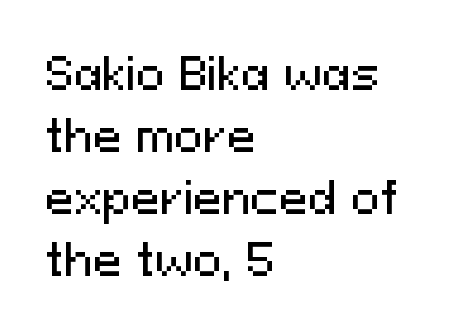
The image shows 43 px sans-serif type, upright; set left-aligned, normal line spacing (1.44x), normal letter spacing, not underlined; medium stroke contrast and a medium x-height.
